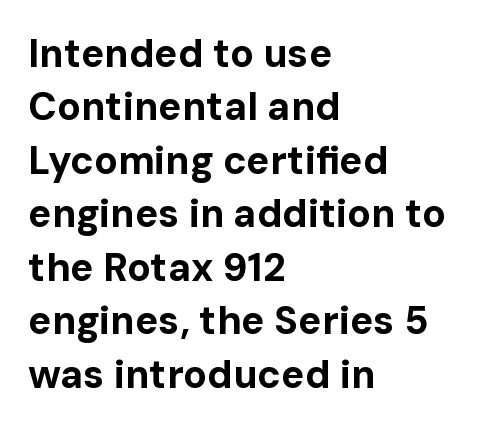
The compositor pushed each line to the left boundary. Nothing sits at the stroke ends, so this counts as sans-serif. Each new line begins a customary step beneath the previous one. These lines keep a tight, regular rhythm from letter to letter. This is the regular roman posture of the typeface. Letters rest on an invisible, unmarked baseline.
